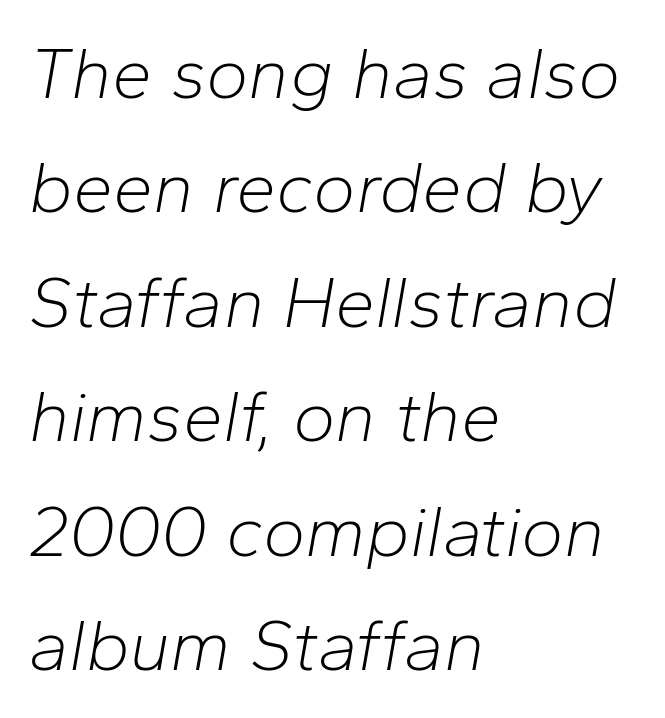
Q: Is the text bold? A: No.
Q: Is the text italic (slanted)? A: Yes, it leans right by about 10 degrees.
Q: Is the text underlined? A: No.
Q: How is the paragraph aligned? A: Left-aligned.
Q: Is the spacing between letters normal or unusually wide? A: Normal.
Q: Is the spacing between lines tight, normal or loose? A: Normal.
Q: Width (condensed, normal, or wide)? A: Normal.
Q: Stroke contrast? A: Low.
Q: x-height? A: Medium.
Q: Monospaced? A: No.
